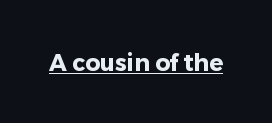
{"italic": "no", "bold": "yes", "underline": "yes", "letter_spacing": "normal", "letter_spacing_em": 0.0, "glyph_px": 23}
